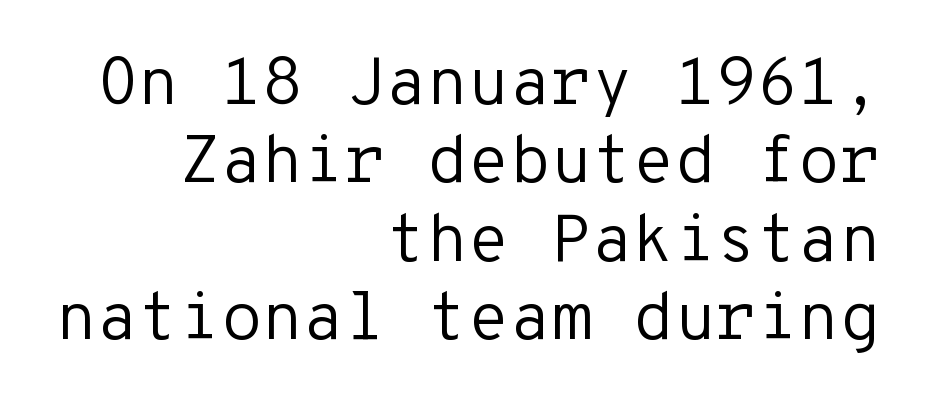
The image shows 67 px regular-weight sans-serif type, upright, monospaced; set right-aligned, line spacing 1.17x, normal letter spacing, not underlined; low stroke contrast and a medium x-height.
